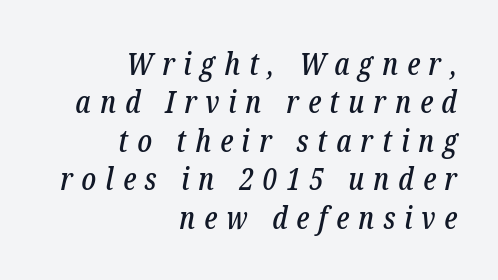
Q: Is the text italic (slanted)? A: Yes, it leans right by about 12 degrees.
Q: Is the typeface a serif or a sans-serif typeface? A: Serif.
Q: Is the text underlined? A: No.
Q: How is the paragraph aligned? A: Right-aligned.
Q: Is the spacing between letters normal or unusually wide? A: Unusually wide.
Q: Width (condensed, normal, or wide)? A: Condensed.
Q: Stroke contrast? A: Low.
Q: x-height? A: Medium.
Q: Monospaced? A: No.
